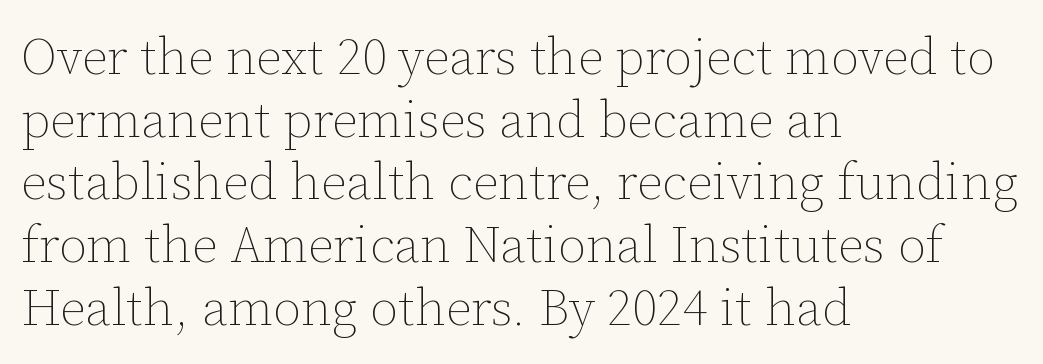
Q: Is the text bold? A: No.
Q: Is the text italic (slanted)? A: No, it is upright.
Q: Is the text underlined? A: No.
Q: How is the paragraph aligned? A: Left-aligned.
Q: Is the spacing between letters normal or unusually wide? A: Normal.
Q: Width (condensed, normal, or wide)? A: Normal.
Q: Stroke contrast? A: Low.
Q: x-height? A: Medium.
Q: Monospaced? A: No.
